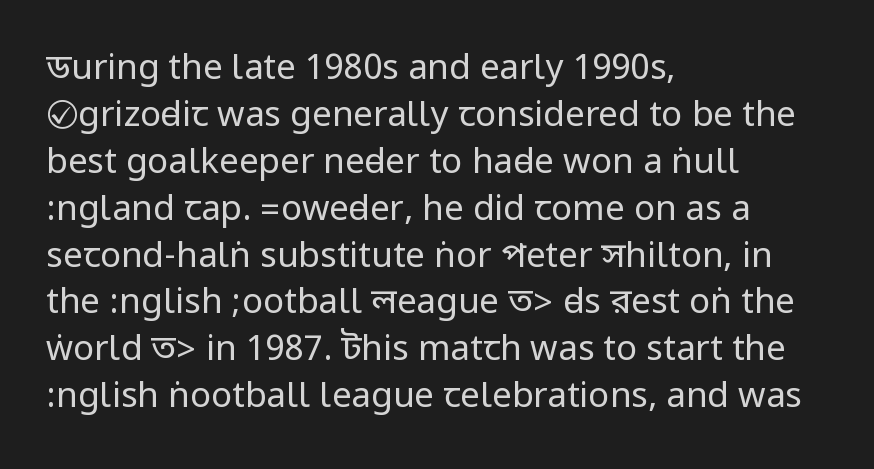
Q: Is the text bold? A: No.
Q: Is the text italic (slanted)? A: No, it is upright.
Q: Is the typeface a serif or a sans-serif typeface? A: Sans-serif.
Q: Is the text underlined? A: No.
Q: How is the paragraph aligned? A: Left-aligned.
Q: Is the spacing between letters normal or unusually wide? A: Normal.
Q: Is the spacing between lines tight, normal or loose? A: Normal.
Q: Width (condensed, normal, or wide)? A: Condensed.
Q: Stroke contrast? A: Low.
